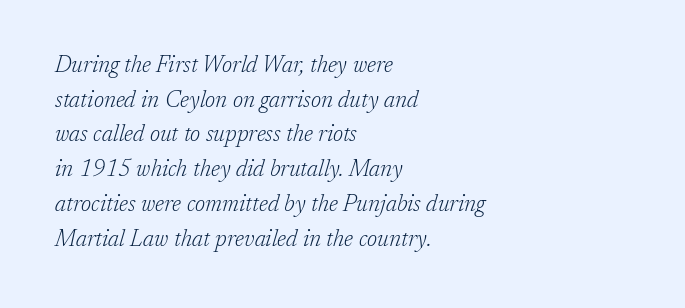
Q: Is the text bold? A: No.
Q: Is the text italic (slanted)? A: Yes, it leans right by about 17 degrees.
Q: Is the text underlined? A: No.
Q: How is the paragraph aligned? A: Left-aligned.
Q: Is the spacing between letters normal or unusually wide? A: Normal.
Q: Is the spacing between lines tight, normal or loose? A: Normal.
